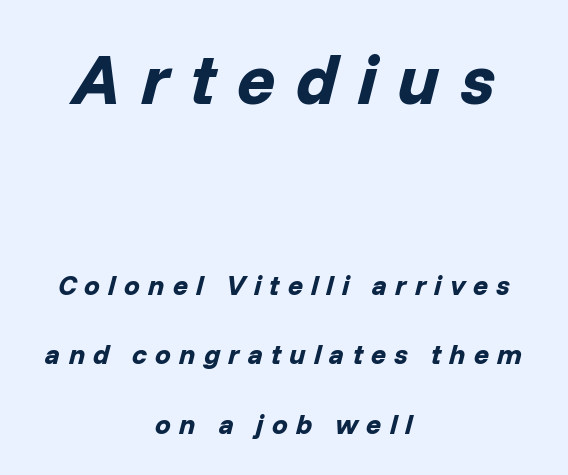
Q: Is the text bold? A: Yes.
Q: Is the text italic (slanted)? A: Yes, it leans right by about 14 degrees.
Q: Is the text underlined? A: No.
Q: How is the paragraph aligned? A: Centered.
Q: Is the spacing between letters normal or unusually wide? A: Unusually wide.
Q: Is the spacing between lines tight, normal or loose? A: Loose.
Q: Which block of text is set in a larger size, the first (top) or the second (bottom)? A: The first (top) one.
Q: Width (condensed, normal, or wide)? A: Normal.
Q: Stroke contrast? A: Low.
Q: x-height? A: Medium.
Q: Monospaced? A: No.
